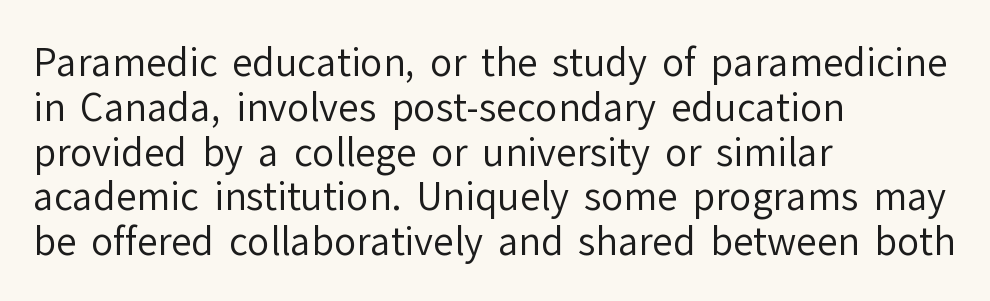
The image shows 37 px regular-weight sans-serif type, upright; set left-aligned, line spacing 1.21x, normal letter spacing, not underlined; low stroke contrast and a medium x-height.
